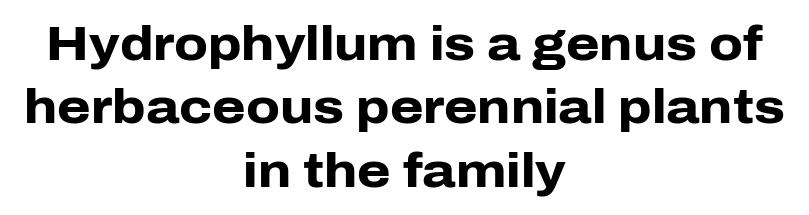
The image shows 48 px heavy sans-serif type, upright; set centered, normal line spacing (1.32x), normal letter spacing, not underlined; low stroke contrast and a medium x-height.
